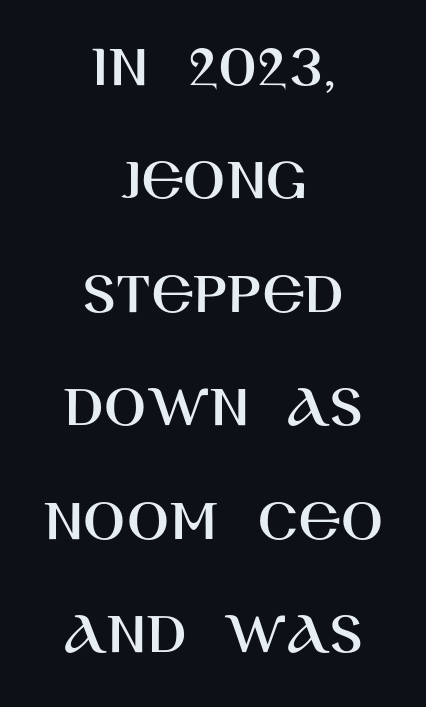
The image shows 62 px sans-serif type, upright; set centered, line spacing 1.83x, normal letter spacing, not underlined; high stroke contrast and a large x-height.
